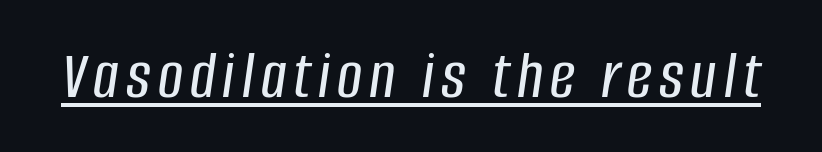
Q: Is the text italic (slanted)? A: Yes, it leans right by about 8 degrees.
Q: Is the text underlined? A: Yes.
Q: Width (condensed, normal, or wide)? A: Condensed.
Q: Stroke contrast? A: Low.
Q: x-height? A: Large.
Q: Monospaced? A: No.
